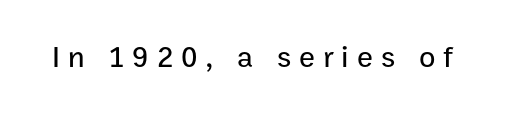
The image shows 30 px sans-serif type, upright; set unusually wide letter spacing (+0.26 em), not underlined; low stroke contrast and a medium x-height.
